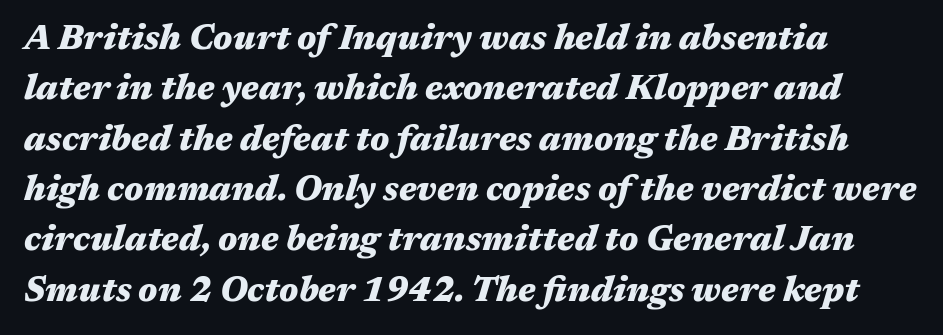
The typography opts for an oblique posture over an upright one. Inter-character spacing is left at the font's built-in metrics. Heavy-handed strokes throughout: this text is bold. Each letter keeps its own natural width here, so spacing adapts to shape.
